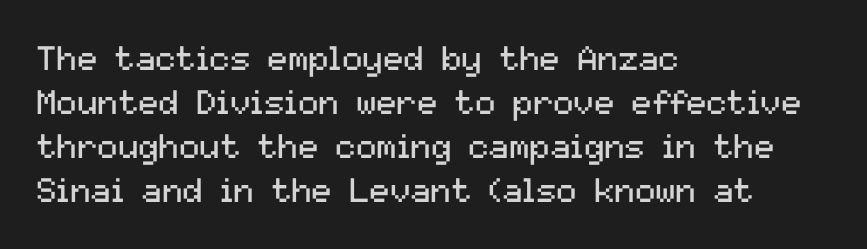
What's the leading like? Ordinary, nothing unusual. Standard letterfit; no display-style spreading of the glyphs. Ordinary non-slanted type is in use. Varying glyph widths throughout — classic text-font behaviour. Left-aligned paragraph, ragged on the right. A bare baseline throughout the passage.
